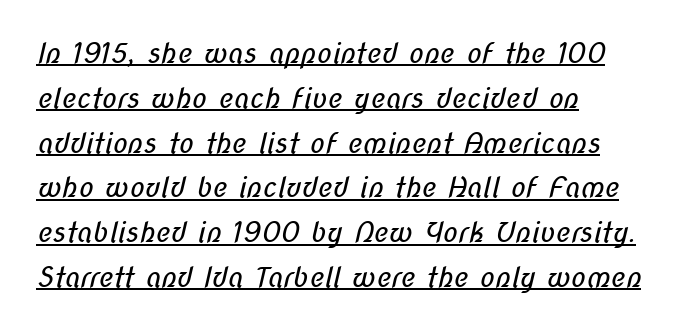
{"serif": "no", "bold": "no", "weight": "regular", "width": "condensed", "stroke_contrast": "low", "x_height": "medium", "monospaced": "no", "underline": "yes", "align": "left", "line_spacing": "normal", "line_spacing_ratio": 1.6, "letter_spacing": "normal", "letter_spacing_em": 0.0, "glyph_px": 28}
